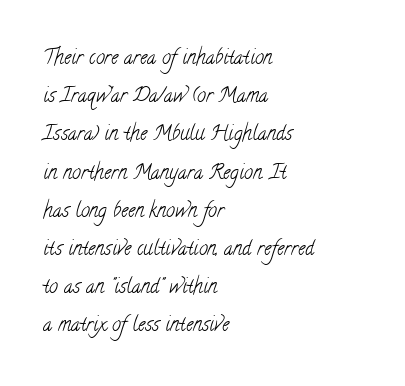
Q: Is the text bold? A: No.
Q: Is the text underlined? A: No.
Q: How is the paragraph aligned? A: Left-aligned.
Q: Is the spacing between letters normal or unusually wide? A: Normal.
Q: Is the spacing between lines tight, normal or loose? A: Loose.
